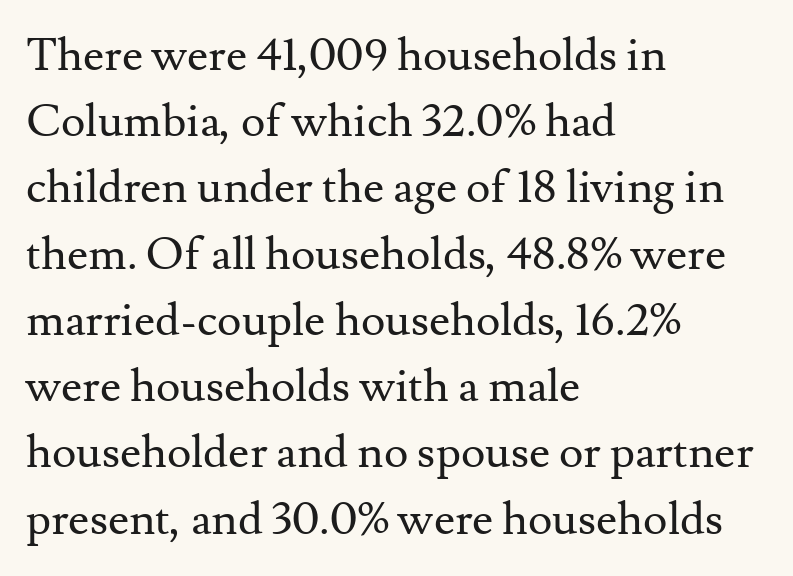
Does extra space separate the letters? No, they use regular spacing. Stroke mass is kept to a normal reading level or below. Vertical spacing — default. This sample has the flowing, uneven cadence of proportional lettering. The passage shown is typeset with a serif family.
